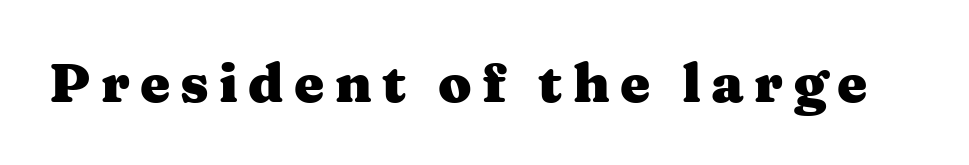
The face used here is proportionally spaced, like ordinary book or web type. The area under the type is left untouched. In terms of letterform style, serifs are clearly present. Quick note: not italic, upright.
